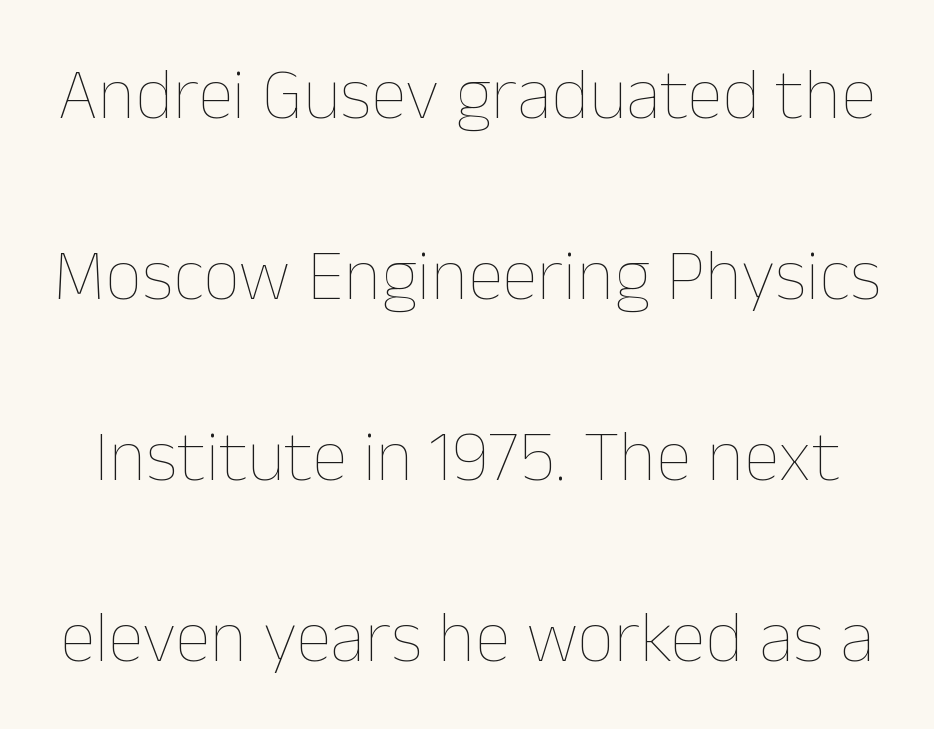
It's the straight-up-and-down kind of type. Decoration check: the copy has no underline. These lines are rendered in a variable-pitch font. Compared with typical paragraphs, the rows here are farther apart. The weight would be labelled regular, book, light, or lighter still. This sample uses plain, unmodified letter spacing.
